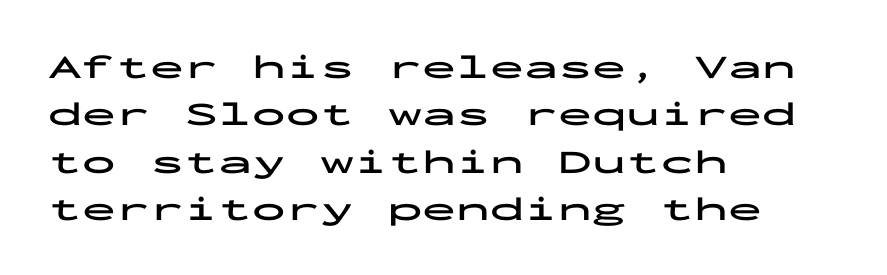
The image shows 34 px bold, wide sans-serif type, upright, monospaced; set left-aligned, normal line spacing (1.39x), normal letter spacing, not underlined; low stroke contrast and a medium x-height.
